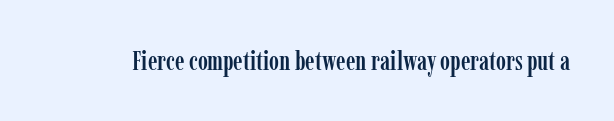
The image shows 27 px text type, upright; set normal letter spacing, not underlined.
